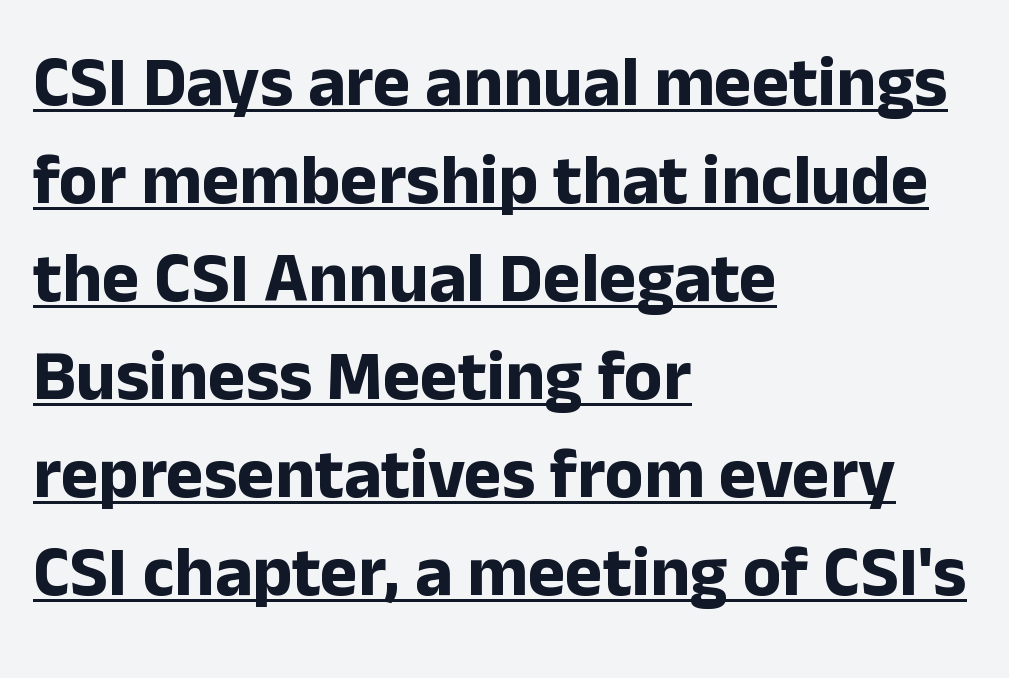
Q: Is the text bold? A: Yes.
Q: Is the text italic (slanted)? A: No, it is upright.
Q: Is the typeface a serif or a sans-serif typeface? A: Sans-serif.
Q: Is the text underlined? A: Yes.
Q: How is the paragraph aligned? A: Left-aligned.
Q: Is the spacing between letters normal or unusually wide? A: Normal.
Q: Is the spacing between lines tight, normal or loose? A: Normal.
Q: Width (condensed, normal, or wide)? A: Normal.
Q: Stroke contrast? A: Low.
Q: x-height? A: Medium.
Q: Monospaced? A: No.
